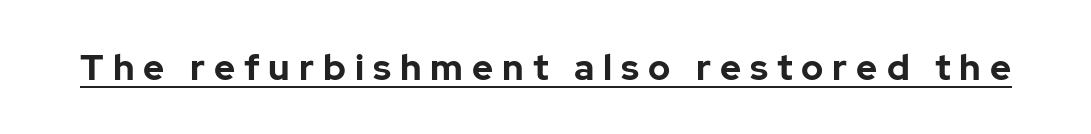
The letters are spread apart with noticeably loose tracking. These lines were composed using upright roman letters. Is this a fixed-width face? No — the glyphs have proportional, varying widths. Nope, no serifs anywhere on these letters. Looks like someone drew a line under every word here. A dark, heavy texture on the line: the type is bold.
